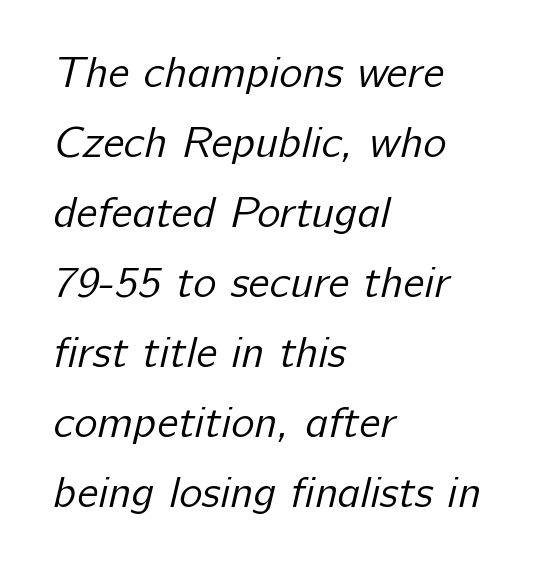
{"serif": "no", "bold": "no", "weight": "regular", "width": "normal", "stroke_contrast": "low", "x_height": "medium", "monospaced": "no", "underline": "no", "align": "left", "line_spacing": "normal", "line_spacing_ratio": 1.59, "letter_spacing": "normal", "letter_spacing_em": 0.0, "glyph_px": 44}
